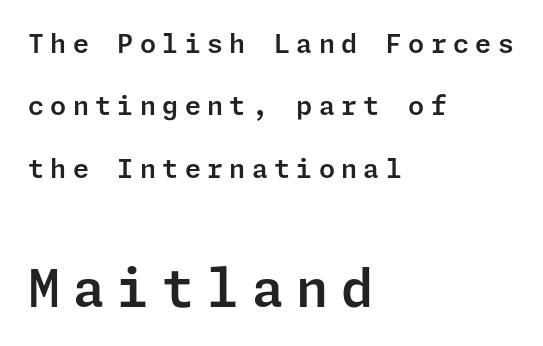
The image shows 52 px sans-serif type, upright; set left-aligned, loose line spacing (2.4x), unusually wide letter spacing (+0.24 em), not underlined; the second (bottom) block is 2.0x larger; low stroke contrast and a medium x-height.
